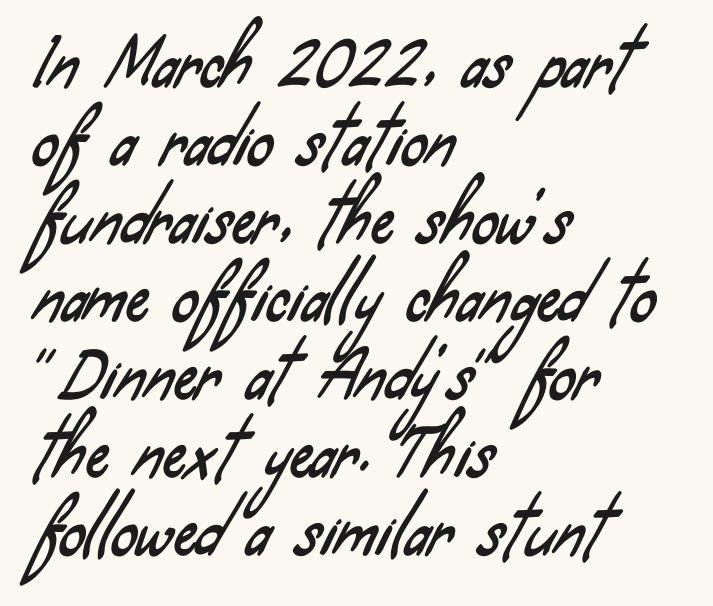
{"serif": "no", "width": "condensed", "stroke_contrast": "low", "x_height": "small", "monospaced": "no", "underline": "no", "align": "left", "line_spacing_ratio": 1.22, "letter_spacing": "normal", "letter_spacing_em": 0.0, "glyph_px": 64}
